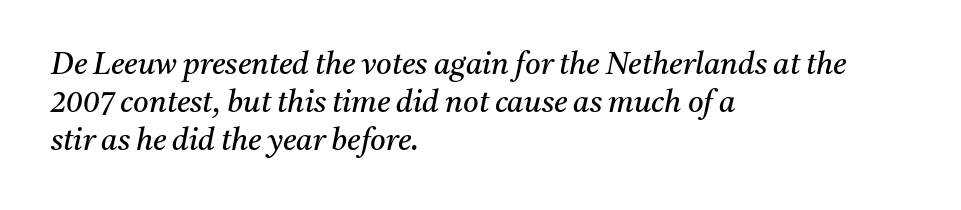
{"serif": "yes", "italic": "yes", "lean": "right", "slant_degrees": 11, "bold": "no", "weight": "regular", "width": "normal", "stroke_contrast": "medium", "x_height": "medium", "monospaced": "no", "underline": "no", "align": "left", "line_spacing": "normal", "line_spacing_ratio": 1.27, "letter_spacing": "normal", "letter_spacing_em": 0.0, "glyph_px": 30}
